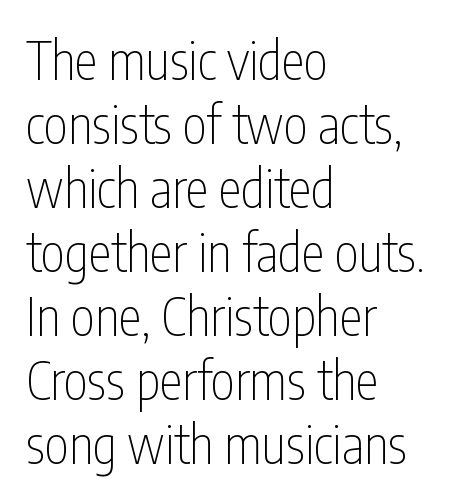
The image shows 52 px thin, condensed sans-serif type, upright; set left-aligned, line spacing 1.23x, normal letter spacing, not underlined; low stroke contrast and a medium x-height.
